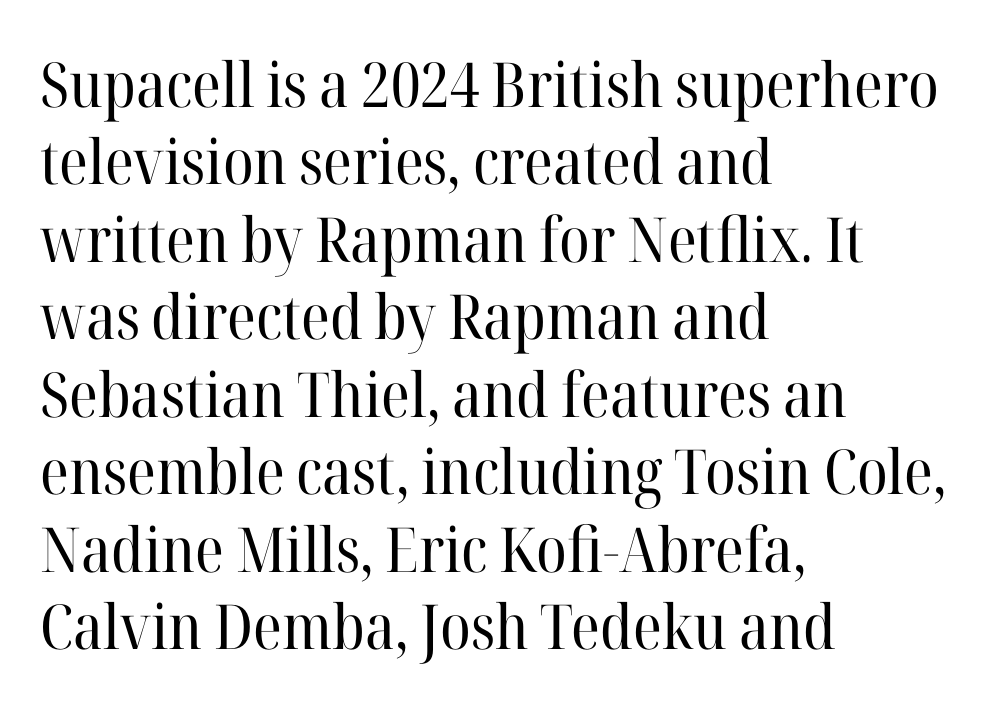
The image shows 62 px regular-weight serif type, upright; set left-aligned, normal line spacing (1.25x), normal letter spacing, not underlined; high stroke contrast and a medium x-height.
